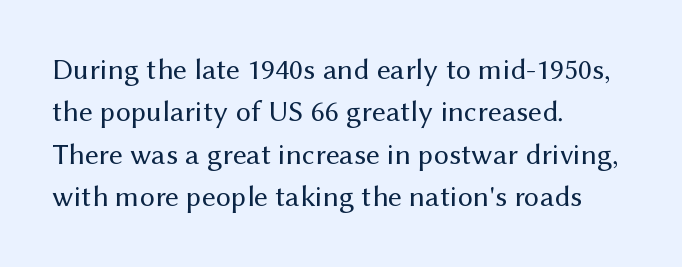
{"serif": "no", "italic": "no", "bold": "no", "weight": "regular", "width": "normal", "stroke_contrast": "medium", "x_height": "medium", "monospaced": "no", "underline": "no", "align": "left", "line_spacing": "normal", "line_spacing_ratio": 1.41, "letter_spacing": "normal", "letter_spacing_em": 0.0, "glyph_px": 30}
